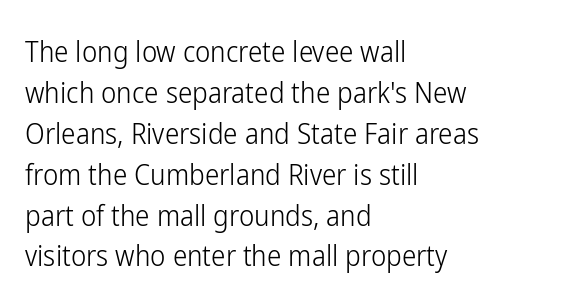
Q: Is the text bold? A: No.
Q: Is the text italic (slanted)? A: No, it is upright.
Q: Is the typeface a serif or a sans-serif typeface? A: Sans-serif.
Q: Is the text underlined? A: No.
Q: How is the paragraph aligned? A: Left-aligned.
Q: Is the spacing between letters normal or unusually wide? A: Normal.
Q: Is the spacing between lines tight, normal or loose? A: Normal.
Q: Width (condensed, normal, or wide)? A: Condensed.
Q: Stroke contrast? A: Low.
Q: x-height? A: Medium.
Q: Monospaced? A: No.
